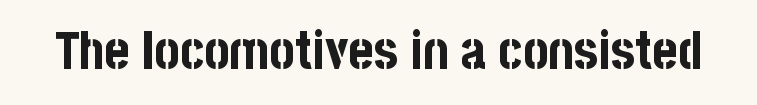
Letter spacing: default. A roman cut, with each character standing at attention. These words are printed bold, with thick strokes throughout. Is this a fixed-width face? No — the glyphs have proportional, varying widths.
